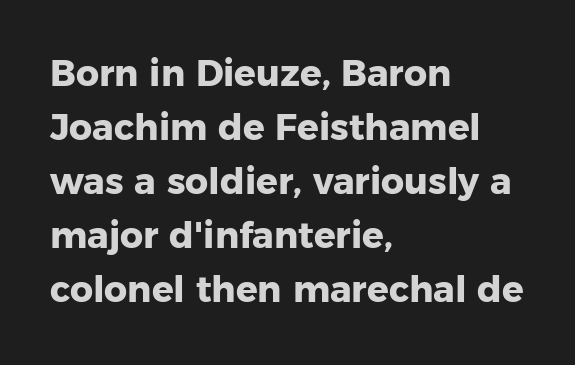
Q: Is the text bold? A: Yes.
Q: Is the text italic (slanted)? A: No, it is upright.
Q: Is the typeface a serif or a sans-serif typeface? A: Sans-serif.
Q: Is the text underlined? A: No.
Q: How is the paragraph aligned? A: Left-aligned.
Q: Is the spacing between letters normal or unusually wide? A: Normal.
Q: Is the spacing between lines tight, normal or loose? A: Normal.
Q: Width (condensed, normal, or wide)? A: Normal.
Q: Stroke contrast? A: Low.
Q: x-height? A: Medium.
Q: Monospaced? A: No.
